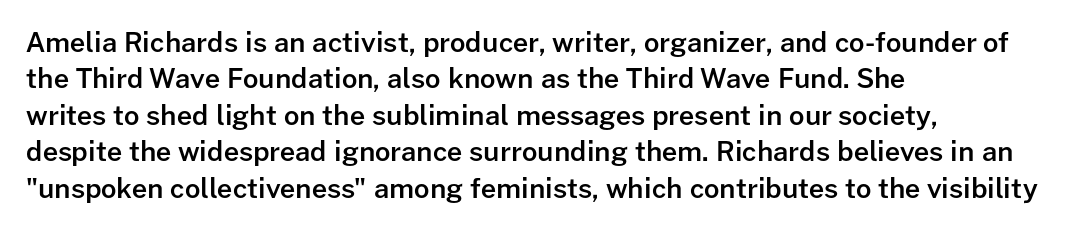
Heft: intermediate — a semibold. The block of text has a typical density, with ordinary space between rows. Descenders hang freely into open space. The rendering anchors every line to the left-hand side.
